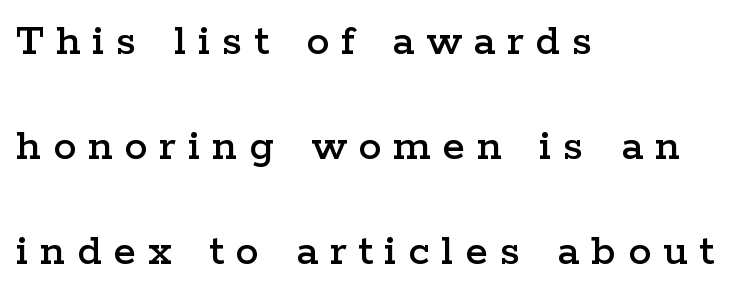
Is this a fixed-width face? No — the glyphs have proportional, varying widths. Style check: upright. The foot of each line stays bare and open. Students, observe: this is what heavily led, spacious text looks like. Each word looks stretched out because of the extra space between its letters. Stroke terminals: seriffed.
